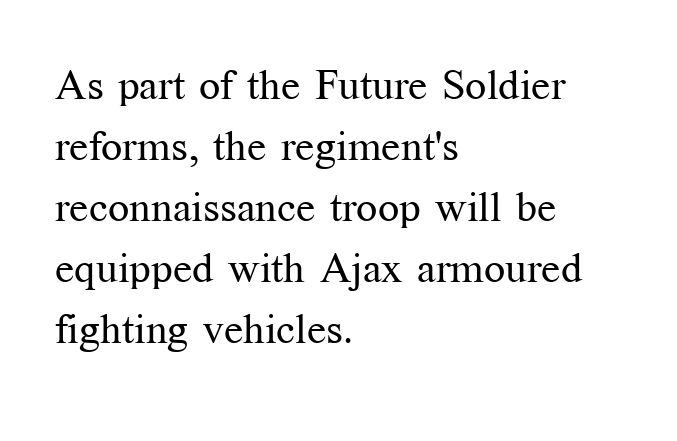
{"serif": "yes", "italic": "no", "bold": "no", "weight": "regular", "width": "normal", "stroke_contrast": "medium", "x_height": "medium", "monospaced": "no", "underline": "no", "align": "left", "line_spacing": "normal", "line_spacing_ratio": 1.45, "letter_spacing": "normal", "letter_spacing_em": 0.0, "glyph_px": 42}
